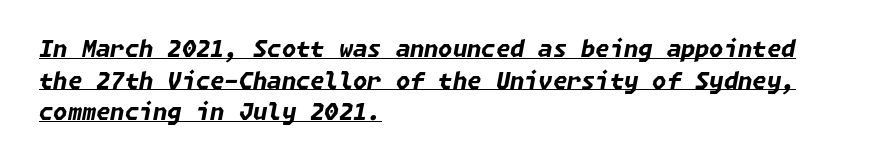
Is there much room between lines? A standard amount, neither cramped nor airy. Heavy-handed strokes throughout: this text is bold. Yep, that's italic — everything's leaning. The words here are underlined. You could call the tracking neutral — neither tight nor loose.
